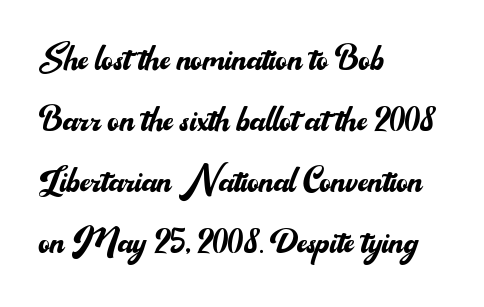
The image shows 44 px regular-weight sans-serif type; set left-aligned, normal line spacing (1.39x), normal letter spacing, not underlined; medium stroke contrast and a small x-height.
